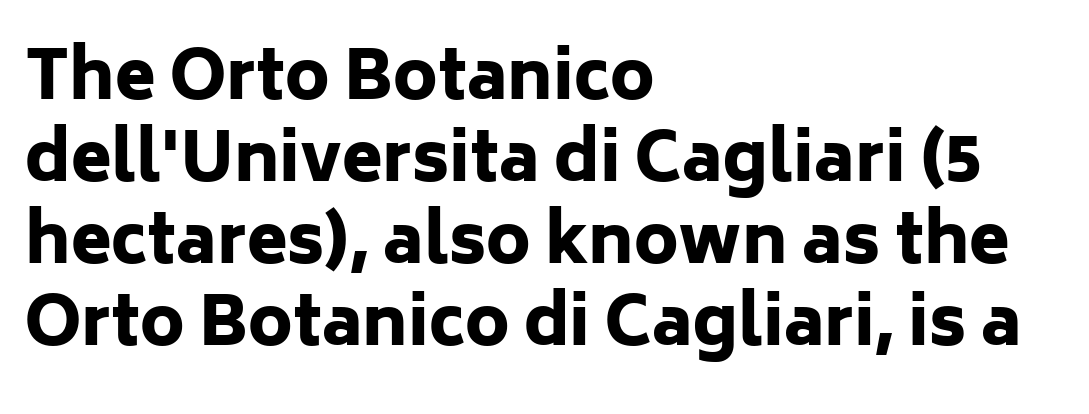
Notice how thick the strokes are: this is what a full bold looks like. Descenders hang freely into open space. This is sans-serif lettering, the kind often seen on screens and signage. The rendering uses natural spacing where letterforms have individual widths.
